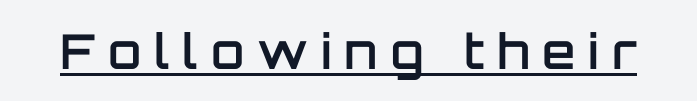
The image shows 48 px semibold sans-serif type, upright; set unusually wide letter spacing (+0.27 em), underlined; low stroke contrast and a large x-height.
